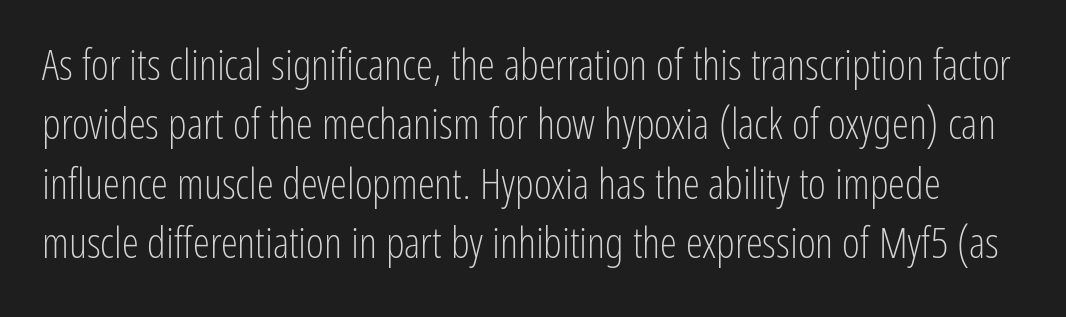
Q: Is the text bold? A: No.
Q: Is the text italic (slanted)? A: No, it is upright.
Q: Is the typeface a serif or a sans-serif typeface? A: Sans-serif.
Q: Is the text underlined? A: No.
Q: Is the spacing between letters normal or unusually wide? A: Normal.
Q: Is the spacing between lines tight, normal or loose? A: Normal.
Q: Width (condensed, normal, or wide)? A: Condensed.
Q: Stroke contrast? A: Low.
Q: x-height? A: Medium.
Q: Monospaced? A: No.
